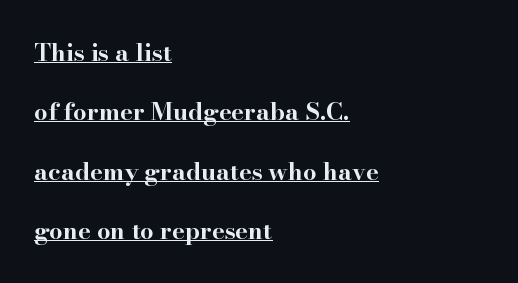
{"italic": "no", "bold": "yes", "underline": "yes", "align": "left", "line_spacing": "loose", "line_spacing_ratio": 2.47, "letter_spacing": "normal", "letter_spacing_em": 0.0, "glyph_px": 24}
